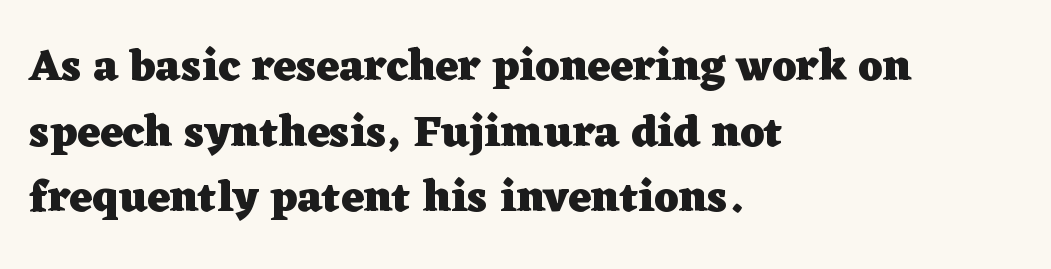
The image shows 44 px heavy, wide serif type, upright; set left-aligned, normal line spacing (1.49x), normal letter spacing, not underlined; low stroke contrast and a medium x-height.
